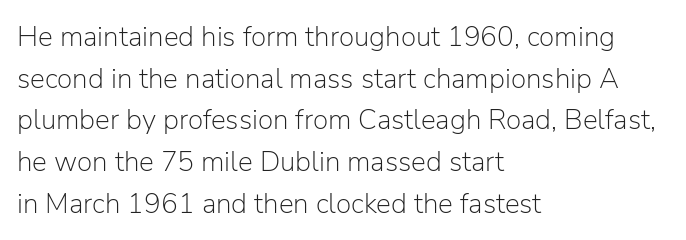
The image shows 28 px light sans-serif type, upright; set left-aligned, normal line spacing (1.49x), normal letter spacing, not underlined; low stroke contrast and a medium x-height.
